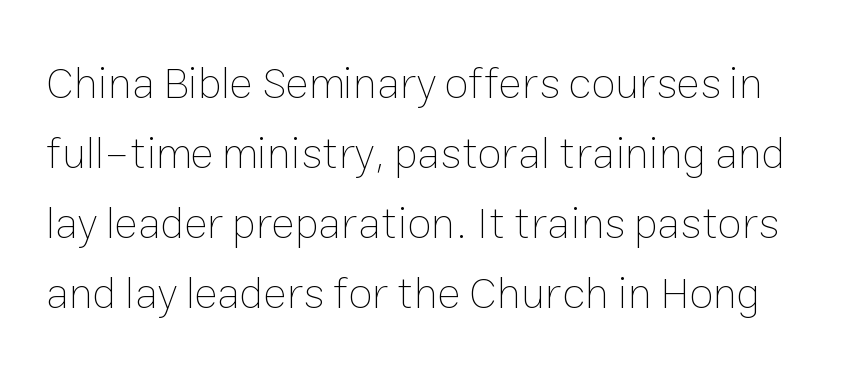
The image shows 44 px thin type, upright; set normal line spacing (1.59x), normal letter spacing, not underlined; low stroke contrast and a medium x-height.
